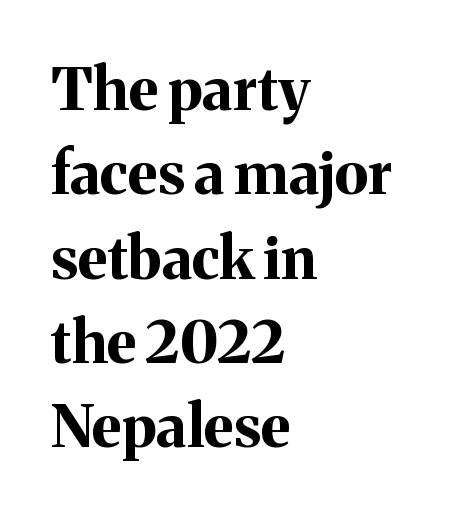
The image shows 59 px bold serif type, upright; set left-aligned, normal line spacing (1.43x), normal letter spacing, not underlined; medium stroke contrast and a medium x-height.
